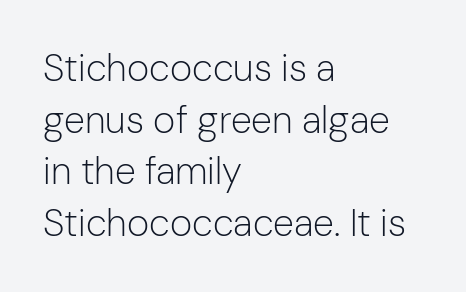
Q: Is the text bold? A: No.
Q: Is the text italic (slanted)? A: No, it is upright.
Q: Is the typeface a serif or a sans-serif typeface? A: Sans-serif.
Q: Is the text underlined? A: No.
Q: How is the paragraph aligned? A: Left-aligned.
Q: Is the spacing between letters normal or unusually wide? A: Normal.
Q: Is the spacing between lines tight, normal or loose? A: Normal.
Q: Width (condensed, normal, or wide)? A: Normal.
Q: Stroke contrast? A: Low.
Q: x-height? A: Medium.
Q: Monospaced? A: No.
